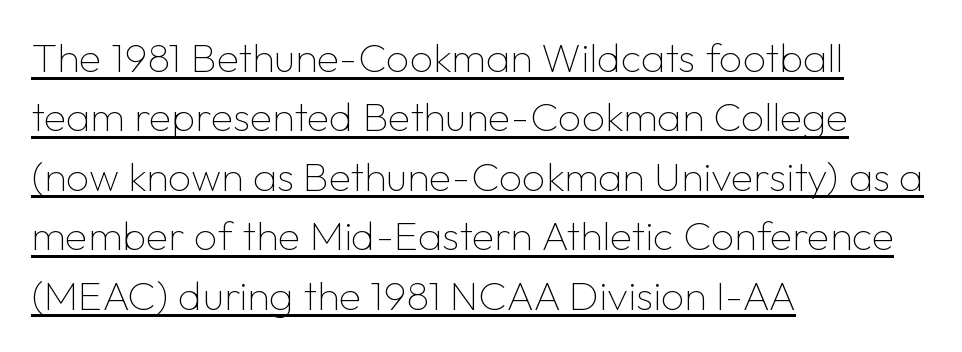
Notice how the passage keeps a crisp vertical edge on the left only. If you measured baseline to baseline, you'd find a middling distance. It's the straight-up-and-down kind of type. Is the letter spacing exaggerated? No — it looks like the ordinary default.
